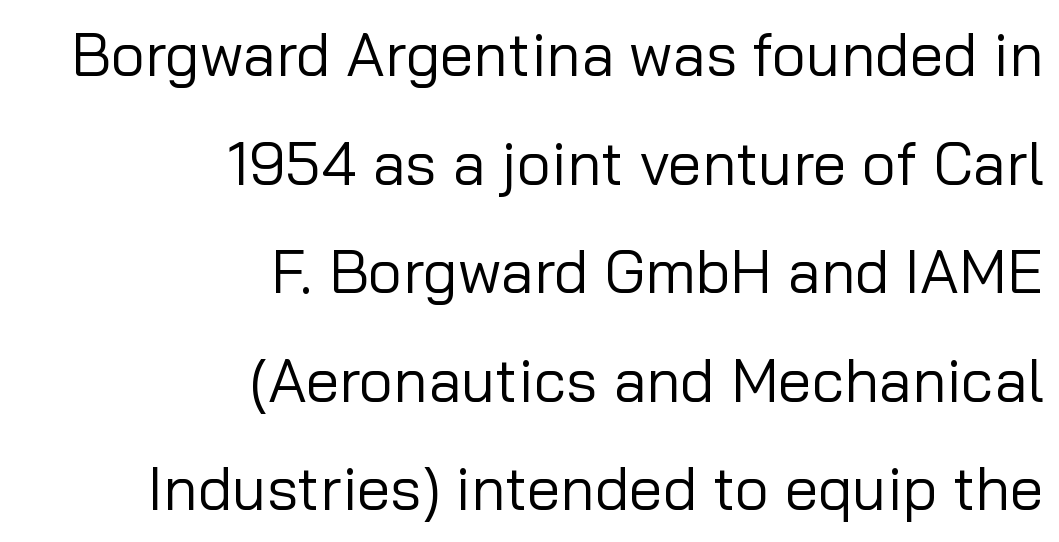
The image shows 60 px regular-weight sans-serif type, upright; set right-aligned, line spacing 1.81x, normal letter spacing, not underlined; low stroke contrast and a medium x-height.
